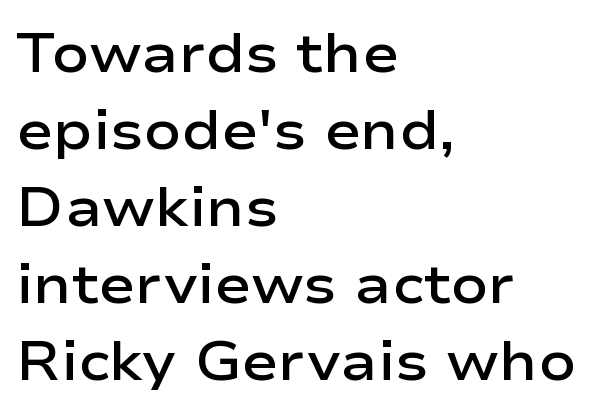
The image shows 55 px semibold, wide sans-serif type, upright; set left-aligned, normal line spacing (1.4x), normal letter spacing, not underlined; low stroke contrast and a medium x-height.
